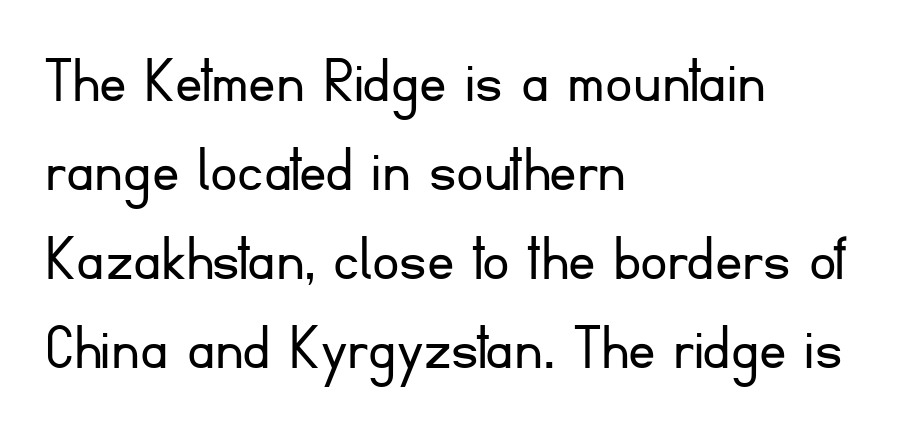
Honestly, the row spacing looks completely unremarkable. Stems here are at most as thick as an everyday book face. Note: no serifs on the glyphs. The letters sit at their default tracking, neither squeezed nor spread. Do the characters align in a grid? No, the font is proportional. Rendered with straight, roman letterforms.
